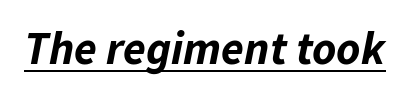
Proportional: the letters do not fall into vertical columns. The glyphs look as if they've been sheared to an angle. You could call the tracking neutral — neither tight nor loose. Its strokes are broad and dark, the hallmark of bold type. Like a heading marked for emphasis, these lines bear an underscore.
